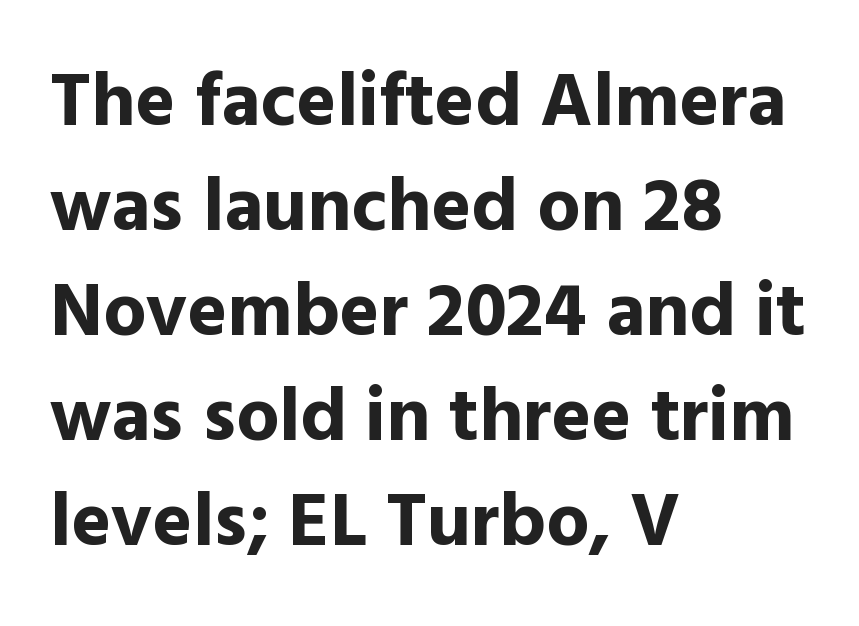
Q: Is the text bold? A: Yes.
Q: Is the text italic (slanted)? A: No, it is upright.
Q: Is the typeface a serif or a sans-serif typeface? A: Sans-serif.
Q: Is the text underlined? A: No.
Q: How is the paragraph aligned? A: Left-aligned.
Q: Is the spacing between letters normal or unusually wide? A: Normal.
Q: Is the spacing between lines tight, normal or loose? A: Normal.
Q: Width (condensed, normal, or wide)? A: Normal.
Q: x-height? A: Medium.
Q: Monospaced? A: No.
